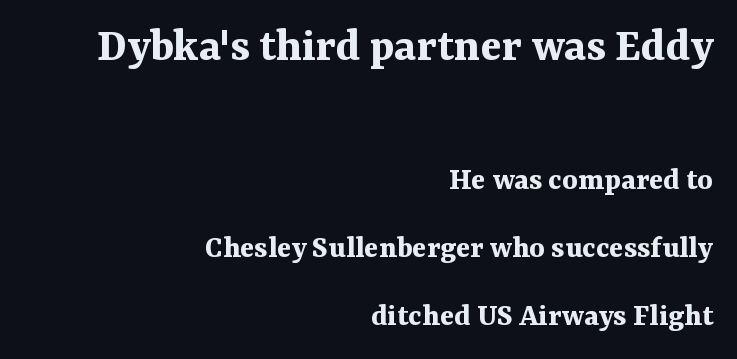
Q: Is the text bold? A: Yes.
Q: Is the text italic (slanted)? A: No, it is upright.
Q: Is the typeface a serif or a sans-serif typeface? A: Serif.
Q: Is the text underlined? A: No.
Q: How is the paragraph aligned? A: Right-aligned.
Q: Is the spacing between letters normal or unusually wide? A: Normal.
Q: Is the spacing between lines tight, normal or loose? A: Loose.
Q: Which block of text is set in a larger size, the first (top) or the second (bottom)? A: The first (top) one.
Q: Width (condensed, normal, or wide)? A: Normal.
Q: Stroke contrast? A: Medium.
Q: x-height? A: Medium.
Q: Monospaced? A: No.
